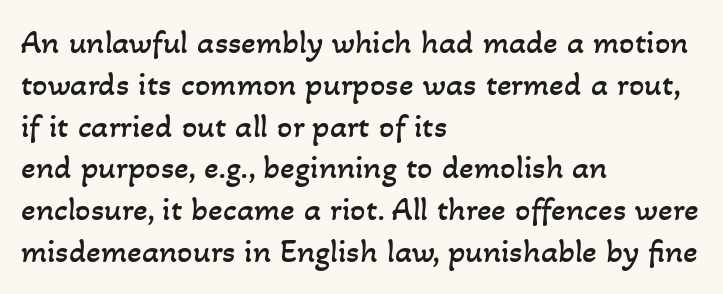
Stroke mass is kept to a normal reading level or below. The setting favours the left margin, as ordinary paragraphs usually do. Letters rest on an invisible, unmarked baseline. Glyph-to-glyph distance matches everyday printed text. Proportional: the letters do not fall into vertical columns.
